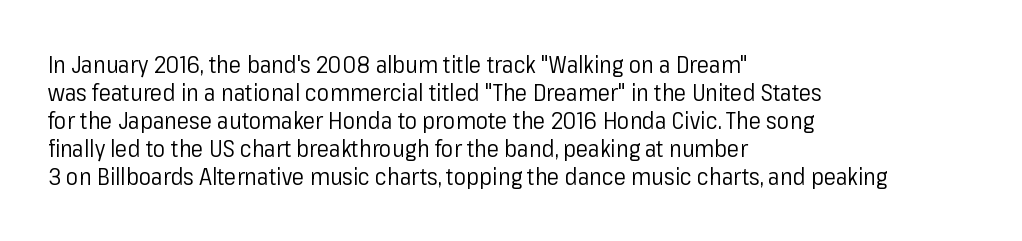
The image shows 23 px text type, upright; set left-aligned, line spacing 1.22x, normal letter spacing, not underlined.
